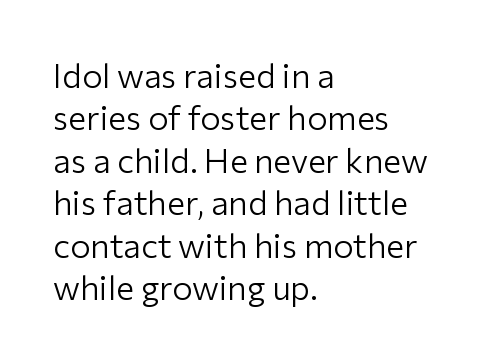
{"serif": "no", "italic": "no", "bold": "no", "weight": "light", "width": "normal", "stroke_contrast": "low", "x_height": "medium", "monospaced": "no", "underline": "no", "align": "left", "line_spacing": "normal", "line_spacing_ratio": 1.25, "letter_spacing": "normal", "letter_spacing_em": 0.0, "glyph_px": 34}
